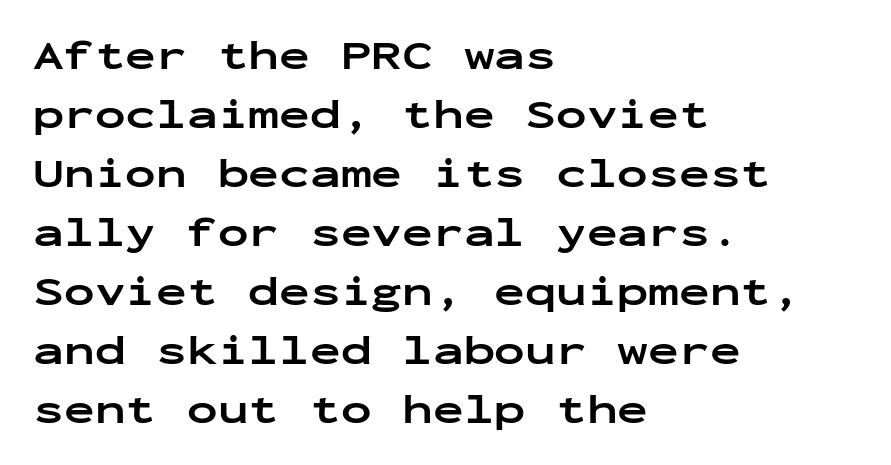
A typesetter would call this monospace, since all characters share one set width. Serif or sans? Sans — the stroke terminals are bare. The rendering keeps characters at their native spacing. Horizontally, the lines are justified to the leading edge only. Baseline-to-baseline distance is the conventional proportion of letter height.
